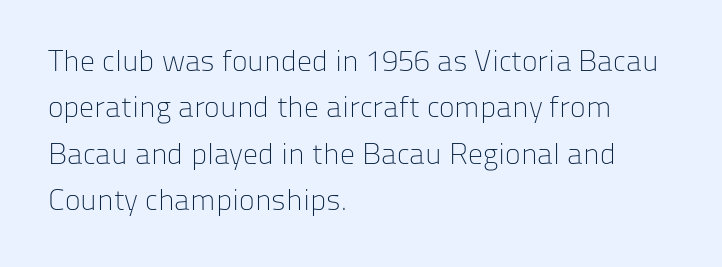
Q: Is the text bold? A: No.
Q: Is the text italic (slanted)? A: No, it is upright.
Q: Is the typeface a serif or a sans-serif typeface? A: Sans-serif.
Q: Is the text underlined? A: No.
Q: How is the paragraph aligned? A: Left-aligned.
Q: Is the spacing between letters normal or unusually wide? A: Normal.
Q: Is the spacing between lines tight, normal or loose? A: Normal.
Q: Width (condensed, normal, or wide)? A: Normal.
Q: Stroke contrast? A: Low.
Q: x-height? A: Medium.
Q: Monospaced? A: No.
